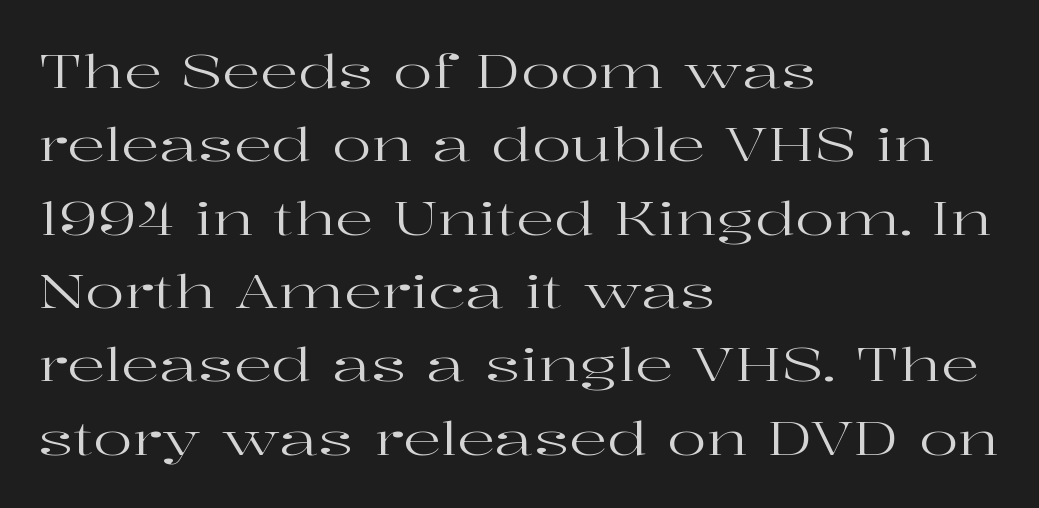
Q: Is the text bold? A: No.
Q: Is the text italic (slanted)? A: No, it is upright.
Q: Is the typeface a serif or a sans-serif typeface? A: Serif.
Q: Is the text underlined? A: No.
Q: How is the paragraph aligned? A: Left-aligned.
Q: Is the spacing between letters normal or unusually wide? A: Normal.
Q: Is the spacing between lines tight, normal or loose? A: Normal.
Q: Width (condensed, normal, or wide)? A: Wide.
Q: Stroke contrast? A: High.
Q: x-height? A: Medium.
Q: Monospaced? A: No.
